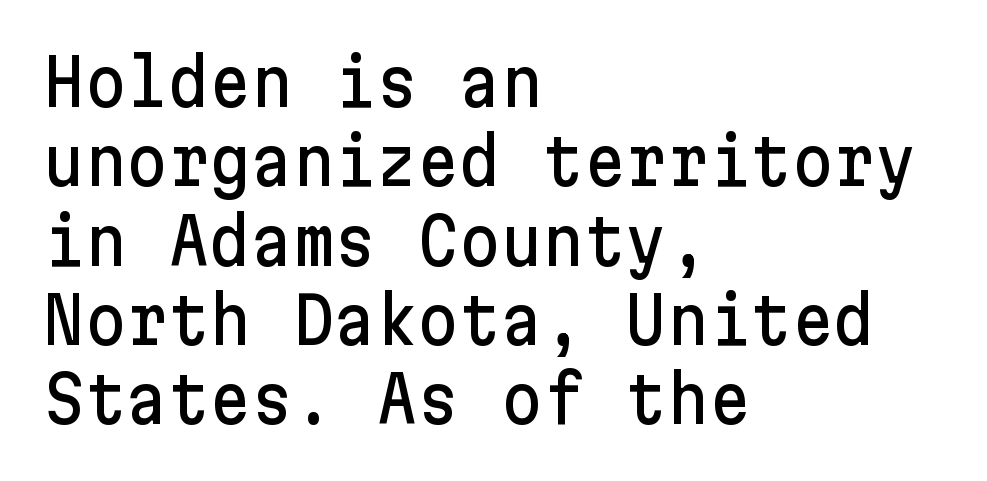
The image shows 64 px sans-serif type, upright; set left-aligned, line spacing 1.24x, normal letter spacing, not underlined; low stroke contrast and a medium x-height.
